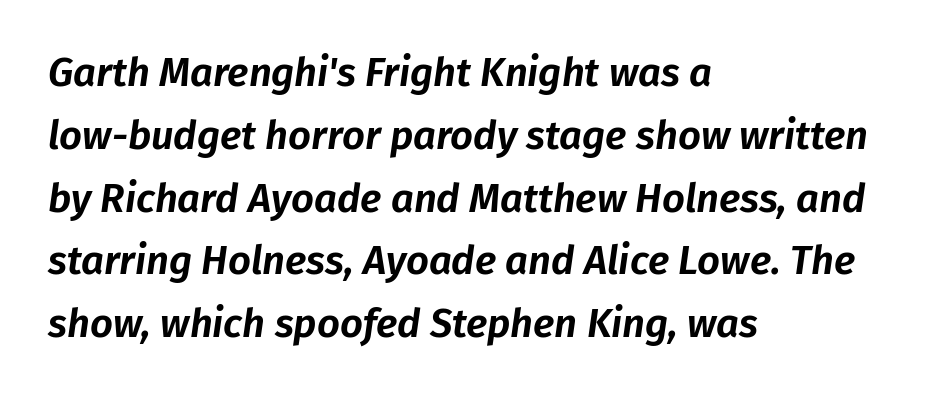
Q: Is the text italic (slanted)? A: Yes, it leans right by about 8 degrees.
Q: Is the text underlined? A: No.
Q: How is the paragraph aligned? A: Left-aligned.
Q: Is the spacing between letters normal or unusually wide? A: Normal.
Q: Is the spacing between lines tight, normal or loose? A: Normal.
Q: Width (condensed, normal, or wide)? A: Normal.
Q: Stroke contrast? A: Low.
Q: x-height? A: Medium.
Q: Monospaced? A: No.
